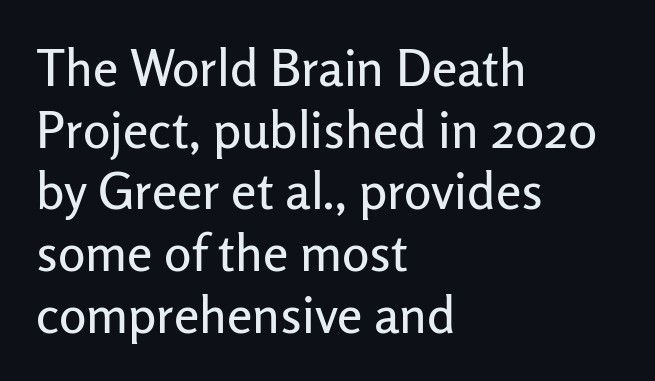
Q: Is the text italic (slanted)? A: No, it is upright.
Q: Is the typeface a serif or a sans-serif typeface? A: Sans-serif.
Q: Is the text underlined? A: No.
Q: How is the paragraph aligned? A: Left-aligned.
Q: Is the spacing between letters normal or unusually wide? A: Normal.
Q: Width (condensed, normal, or wide)? A: Normal.
Q: Stroke contrast? A: Low.
Q: x-height? A: Medium.
Q: Monospaced? A: No.
